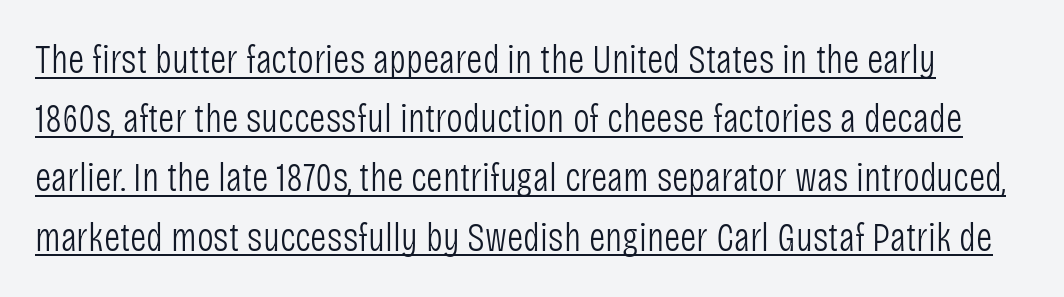
Q: Is the text bold? A: No.
Q: Is the text italic (slanted)? A: No, it is upright.
Q: Is the typeface a serif or a sans-serif typeface? A: Sans-serif.
Q: Is the text underlined? A: Yes.
Q: Is the spacing between letters normal or unusually wide? A: Normal.
Q: Is the spacing between lines tight, normal or loose? A: Normal.
Q: Width (condensed, normal, or wide)? A: Condensed.
Q: Stroke contrast? A: Low.
Q: x-height? A: Large.
Q: Monospaced? A: No.
